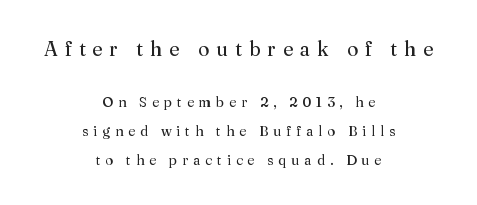
{"italic": "no", "bold": "no", "underline": "no", "align": "center", "line_spacing": "loose", "line_spacing_ratio": 2.06, "letter_spacing": "wide", "letter_spacing_em": 0.35, "larger_block": "first", "size_ratio": 1.43, "glyph_px": 20}
